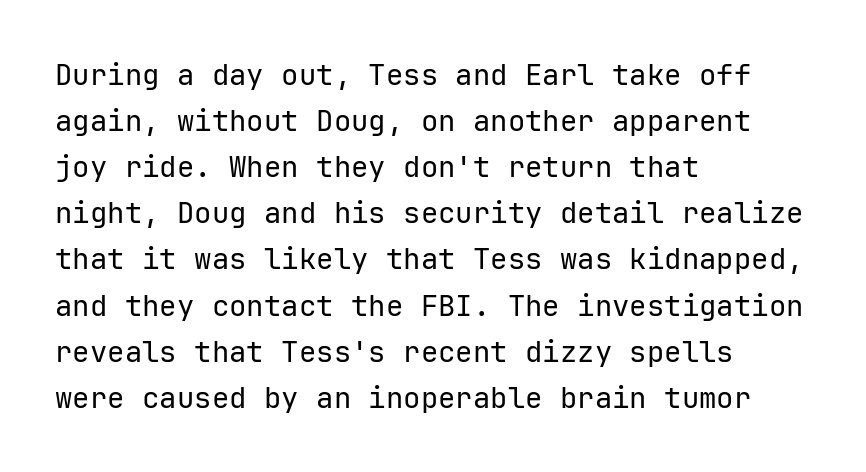
A clean baseline with only descenders dipping below it. Monospaced: the letters line up in strict vertical columns. No feet cap the strokes, marking this as sans-serif type. Observe the ordinary spacing: letters are neighbours, not strangers. Each new line begins a customary step beneath the previous one. Nope, not italic — everything's standing straight.
